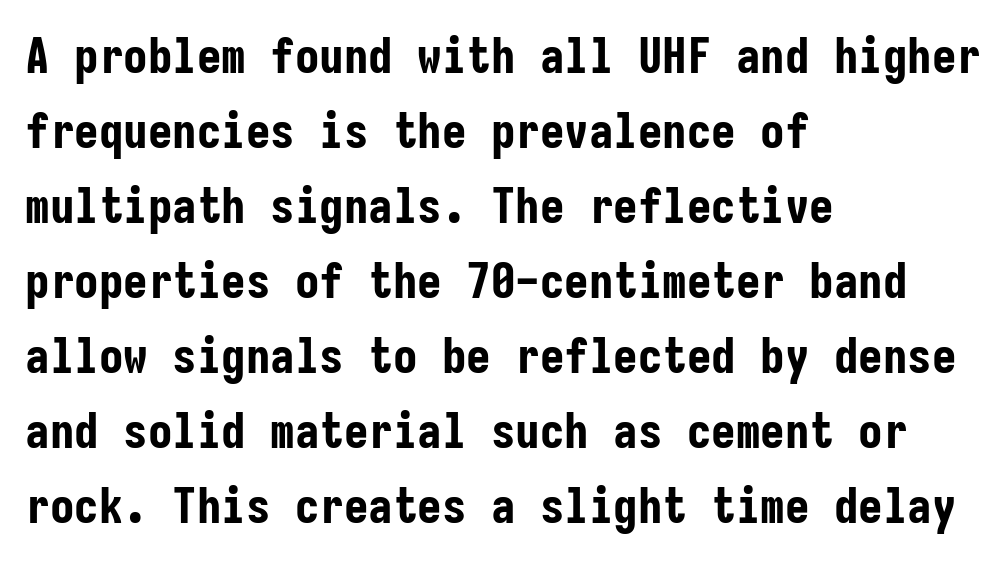
The image shows 49 px bold, condensed sans-serif type, upright, monospaced; set left-aligned, normal line spacing (1.53x), normal letter spacing, not underlined; low stroke contrast and a medium x-height.
